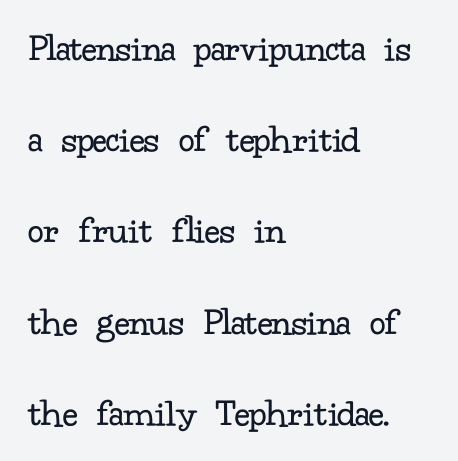
The image shows 40 px regular-weight serif type, upright; set left-aligned, loose line spacing (2.28x), normal letter spacing, not underlined; low stroke contrast and a small x-height.
